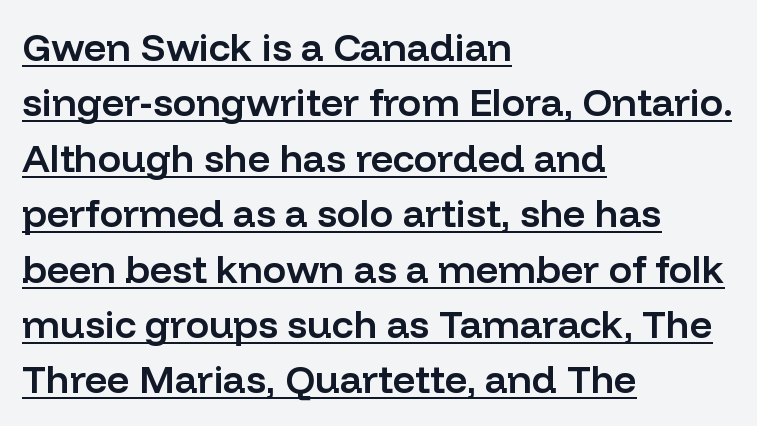
{"serif": "no", "italic": "no", "bold": "semi", "weight": "semibold", "width": "normal", "stroke_contrast": "low", "x_height": "medium", "monospaced": "no", "underline": "yes", "align": "left", "line_spacing": "normal", "line_spacing_ratio": 1.42, "letter_spacing": "normal", "letter_spacing_em": 0.0, "glyph_px": 39}
